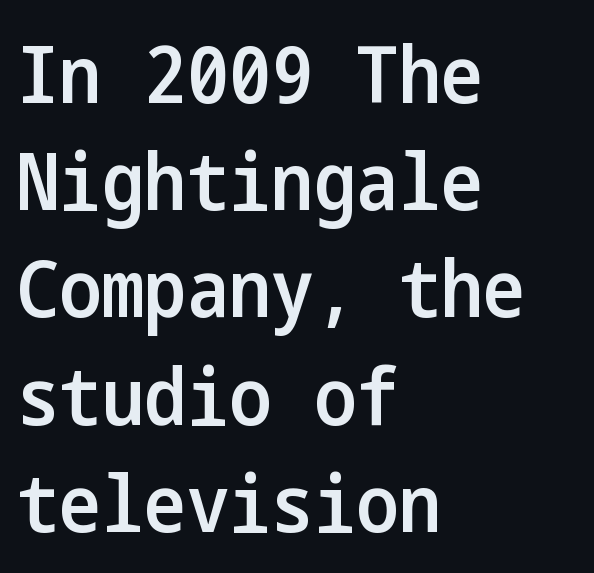
{"serif": "no", "italic": "no", "bold": "semi", "weight": "semibold", "width": "condensed", "stroke_contrast": "low", "x_height": "medium", "underline": "no", "align": "left", "line_spacing": "normal", "line_spacing_ratio": 1.34, "letter_spacing": "normal", "letter_spacing_em": 0.0, "glyph_px": 80}
